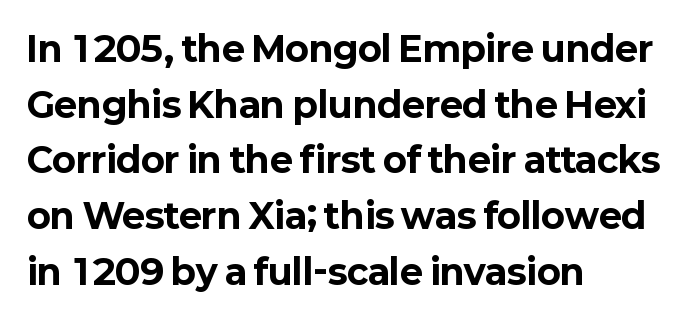
{"serif": "no", "italic": "no", "bold": "yes", "weight": "bold", "width": "normal", "stroke_contrast": "low", "x_height": "medium", "monospaced": "no", "underline": "no", "align": "left", "line_spacing": "normal", "line_spacing_ratio": 1.59, "letter_spacing": "normal", "letter_spacing_em": 0.0, "glyph_px": 35}
